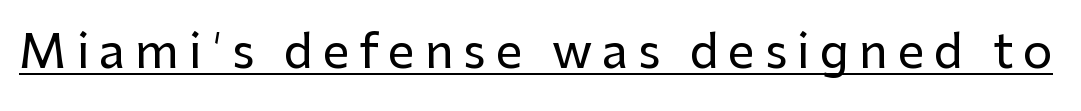
The image shows 47 px sans-serif type, upright; set unusually wide letter spacing (+0.21 em), underlined; low stroke contrast and a medium x-height.
